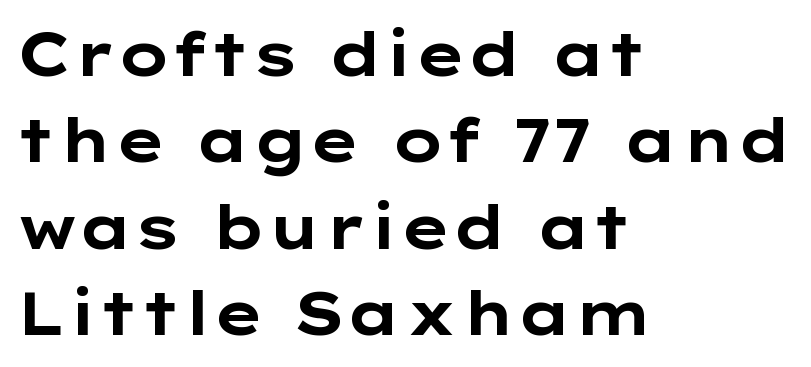
{"serif": "no", "italic": "no", "bold": "yes", "weight": "bold", "width": "wide", "stroke_contrast": "low", "x_height": "medium", "monospaced": "no", "underline": "no", "align": "left", "line_spacing": "normal", "line_spacing_ratio": 1.44, "letter_spacing": "normal", "letter_spacing_em": 0.0, "glyph_px": 60}
